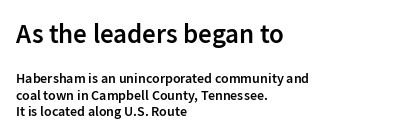
Typesetter's note: demi weight, one step under bold. Descenders are the only things crossing below the line. A typesetter would mark this as roman, not italic. Which of the two is more prominent by size? The first, at the top.
